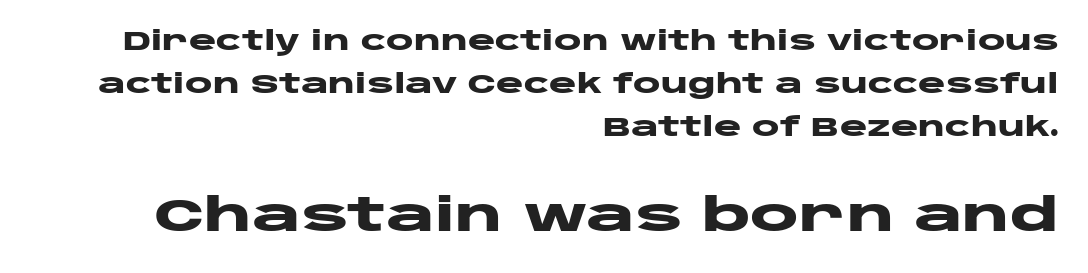
The image shows 46 px heavy, wide sans-serif type, upright; set right-aligned, normal line spacing (1.65x), normal letter spacing, not underlined; the second (bottom) block is 1.77x larger; low stroke contrast and a large x-height.
